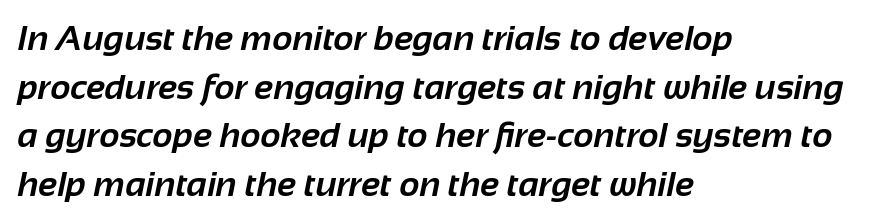
Rows of type keep a routine distance in the vertical direction. Caption: multi-line text, flush left, ragged right. Each letter keeps its own natural width here, so spacing adapts to shape. Unlike a traditional serif, this face leaves its strokes unadorned. Is the letter spacing exaggerated? No — it looks like the ordinary default. Words float on clear page, feet unadorned.
